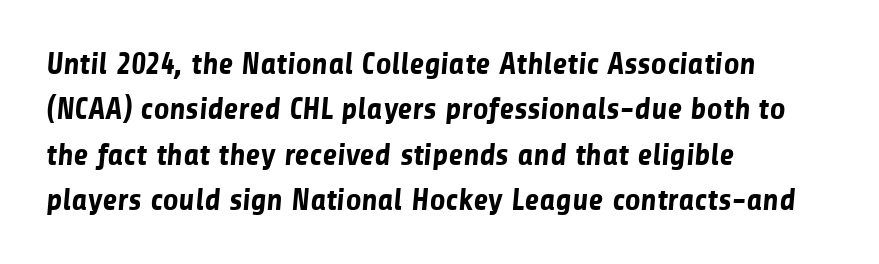
The image shows 31 px bold sans-serif type; set left-aligned, normal line spacing (1.46x), normal letter spacing, not underlined; low stroke contrast and a medium x-height.
